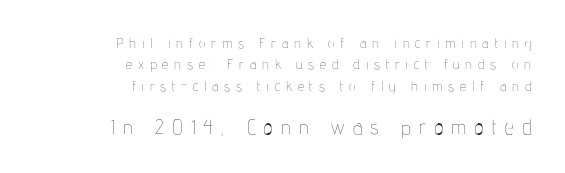
Reading down the column, the eye jumps a familiar distance to each next line. The font is comparable to plain body text, perhaps lighter. The strip under each line holds only bare page. Visually the block forms a straight wall on the right and a jagged coastline on the left. Characters follow at a spacing far wider than the type designer built in.
